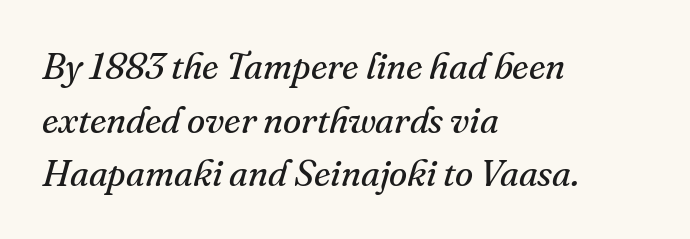
Q: Is the text bold? A: No.
Q: Is the text italic (slanted)? A: Yes, it leans right by about 16 degrees.
Q: Is the typeface a serif or a sans-serif typeface? A: Serif.
Q: Is the text underlined? A: No.
Q: How is the paragraph aligned? A: Left-aligned.
Q: Is the spacing between letters normal or unusually wide? A: Normal.
Q: Is the spacing between lines tight, normal or loose? A: Normal.
Q: Width (condensed, normal, or wide)? A: Normal.
Q: Stroke contrast? A: Medium.
Q: x-height? A: Small.
Q: Monospaced? A: No.
